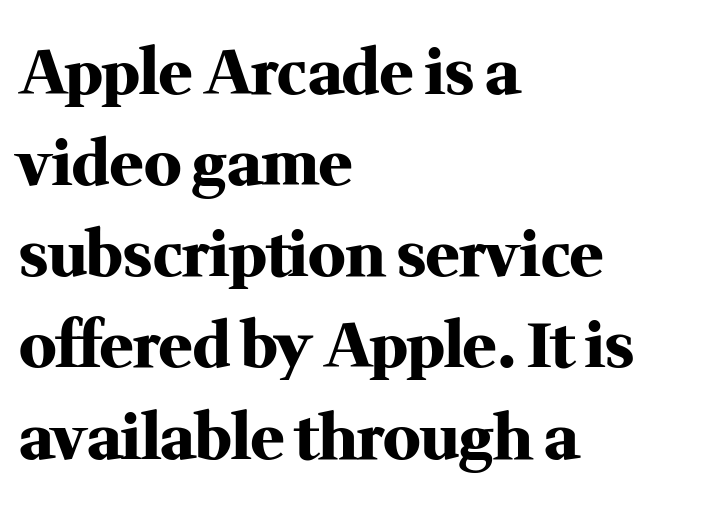
The image shows 62 px heavy serif type, upright; set left-aligned, normal line spacing (1.47x), normal letter spacing, not underlined; medium stroke contrast and a medium x-height.
